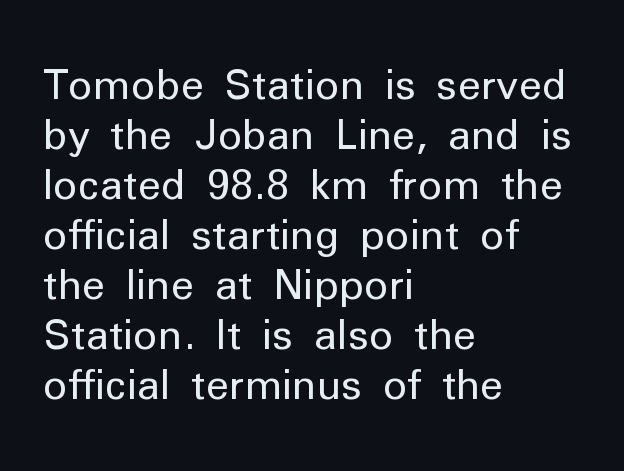
Q: Is the text bold? A: No.
Q: Is the text italic (slanted)? A: No, it is upright.
Q: Is the typeface a serif or a sans-serif typeface? A: Sans-serif.
Q: Is the text underlined? A: No.
Q: How is the paragraph aligned? A: Left-aligned.
Q: Is the spacing between letters normal or unusually wide? A: Normal.
Q: Width (condensed, normal, or wide)? A: Normal.
Q: Stroke contrast? A: Low.
Q: x-height? A: Medium.
Q: Monospaced? A: No.
